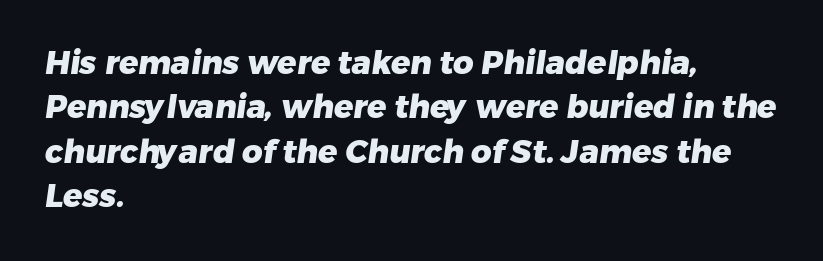
The image shows 32 px heavy sans-serif type; set left-aligned, normal line spacing (1.39x), normal letter spacing, not underlined; low stroke contrast and a medium x-height.
